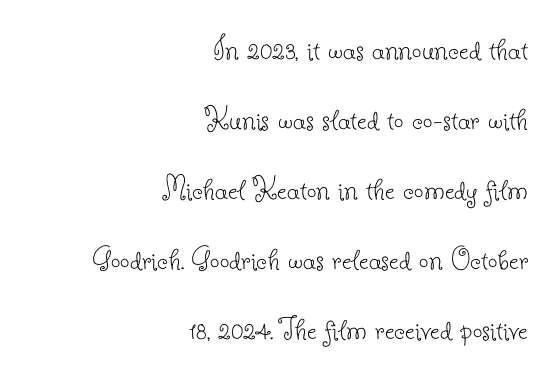
{"serif": "yes", "italic": "no", "bold": "no", "weight": "thin", "width": "normal", "stroke_contrast": "low", "x_height": "small", "monospaced": "no", "underline": "no", "align": "right", "line_spacing": "loose", "line_spacing_ratio": 2.06, "letter_spacing": "normal", "letter_spacing_em": 0.0, "glyph_px": 34}
